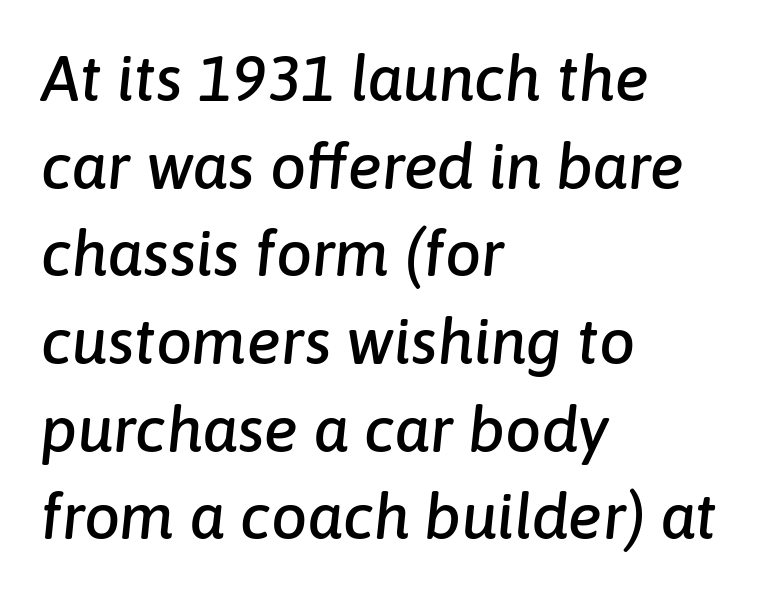
The image shows 64 px text type, italic (leaning right); set left-aligned, normal line spacing (1.37x), normal letter spacing, not underlined; low stroke contrast and a medium x-height.
